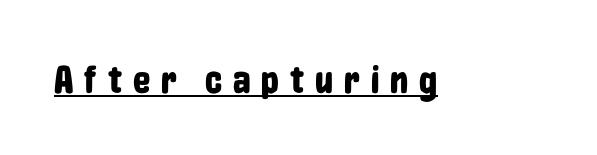
These characters rest on top of a visible drawn line. Display-style spreading of the glyphs; the letterfit is very open. Each letter's strokes conclude bluntly, with no projecting serifs. Here the designer chose a conventional face with non-uniform glyph widths. You can tell it's not italic because the verticals are truly vertical.
